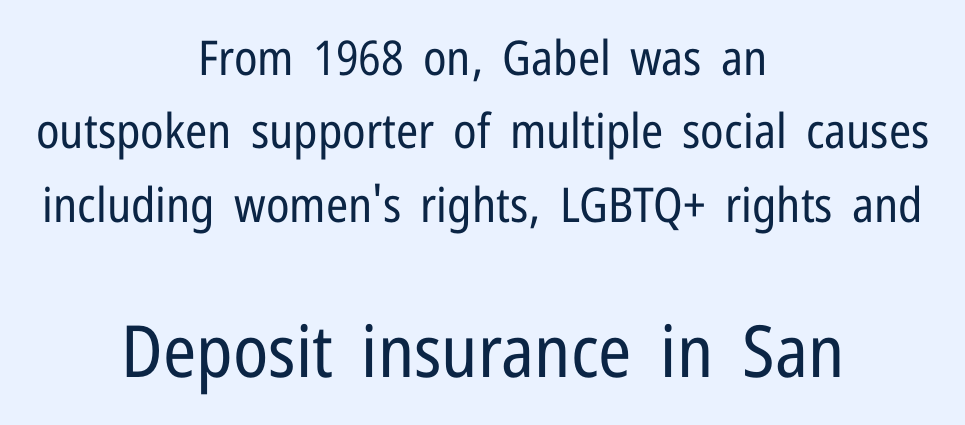
Q: Is the text bold? A: No.
Q: Is the text italic (slanted)? A: No, it is upright.
Q: Is the typeface a serif or a sans-serif typeface? A: Sans-serif.
Q: Is the text underlined? A: No.
Q: How is the paragraph aligned? A: Centered.
Q: Is the spacing between letters normal or unusually wide? A: Normal.
Q: Is the spacing between lines tight, normal or loose? A: Normal.
Q: Which block of text is set in a larger size, the first (top) or the second (bottom)? A: The second (bottom) one.
Q: Width (condensed, normal, or wide)? A: Condensed.
Q: Stroke contrast? A: Low.
Q: x-height? A: Medium.
Q: Monospaced? A: No.
